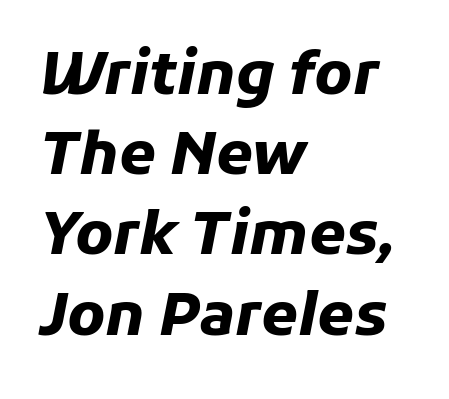
Q: Is the text bold? A: Yes.
Q: Is the text italic (slanted)? A: Yes, it leans right by about 11 degrees.
Q: Is the text underlined? A: No.
Q: How is the paragraph aligned? A: Left-aligned.
Q: Is the spacing between letters normal or unusually wide? A: Normal.
Q: Is the spacing between lines tight, normal or loose? A: Normal.
Q: Width (condensed, normal, or wide)? A: Normal.
Q: Stroke contrast? A: Low.
Q: x-height? A: Medium.
Q: Monospaced? A: No.
